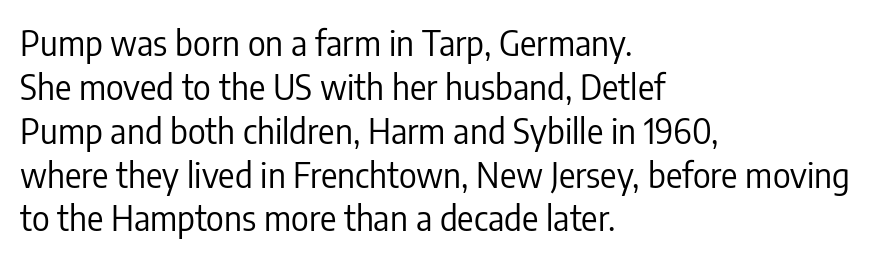
Q: Is the text bold? A: No.
Q: Is the text italic (slanted)? A: No, it is upright.
Q: Is the typeface a serif or a sans-serif typeface? A: Sans-serif.
Q: Is the text underlined? A: No.
Q: How is the paragraph aligned? A: Left-aligned.
Q: Is the spacing between letters normal or unusually wide? A: Normal.
Q: Is the spacing between lines tight, normal or loose? A: Normal.
Q: Width (condensed, normal, or wide)? A: Condensed.
Q: Stroke contrast? A: Low.
Q: x-height? A: Medium.
Q: Monospaced? A: No.
